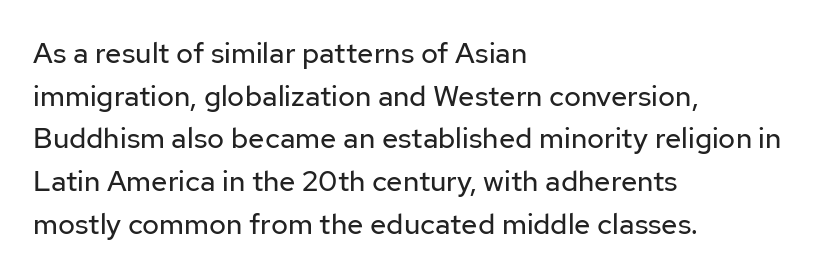
{"serif": "no", "italic": "no", "bold": "no", "weight": "regular", "width": "normal", "stroke_contrast": "low", "x_height": "medium", "monospaced": "no", "underline": "no", "align": "left", "line_spacing": "normal", "line_spacing_ratio": 1.47, "letter_spacing": "normal", "letter_spacing_em": 0.0, "glyph_px": 29}
